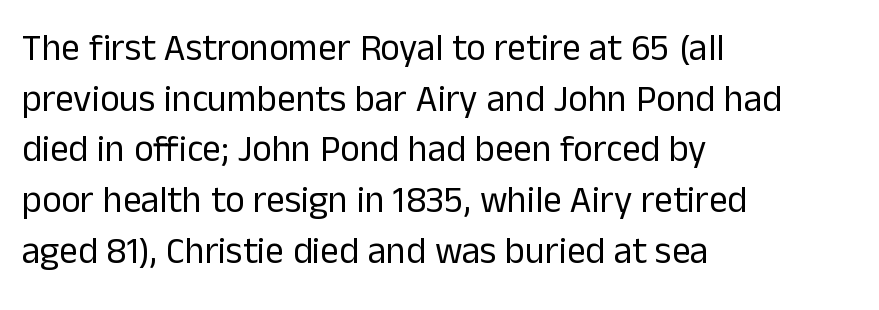
Here the designer chose a conventional face with non-uniform glyph widths. No feet cap the strokes, marking this as sans-serif type. These lines keep a tight, regular rhythm from letter to letter. The area under the type is left untouched. Layout note: lines flush left. The lettering stays uniformly vertical, giving the passage a roman look.
